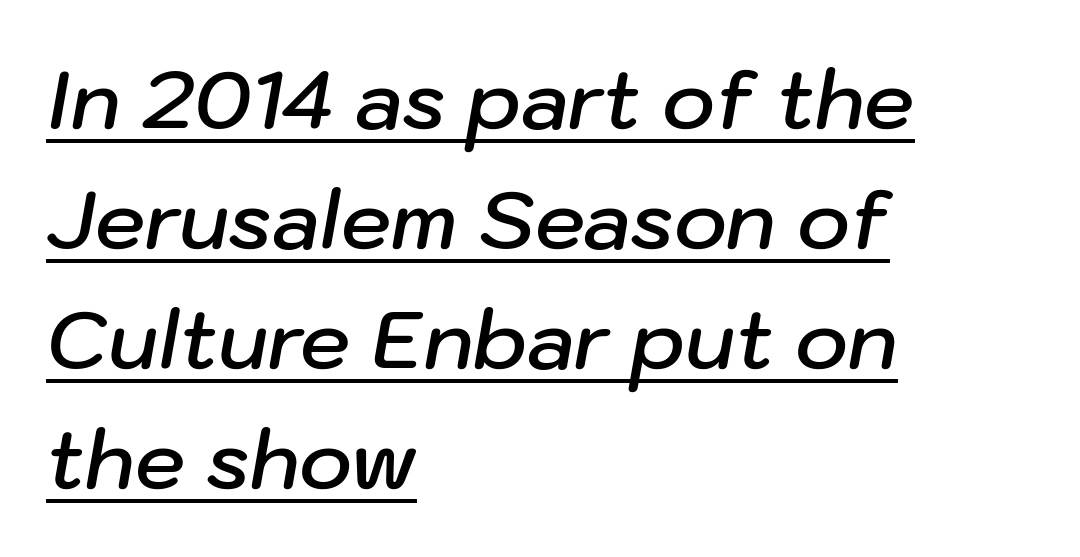
Set as a demibold, roughly 600 on the weight scale. Interline gaps are of average width in this sample. Quick note: italic. Each letter keeps its own natural width here, so spacing adapts to shape.
